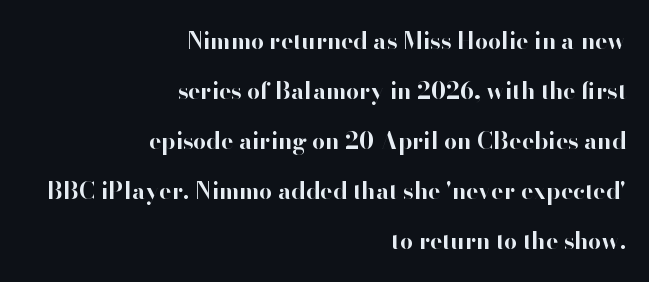
{"italic": "no", "bold": "yes", "underline": "no", "align": "right", "line_spacing": "loose", "line_spacing_ratio": 2.17, "letter_spacing": "normal", "letter_spacing_em": 0.0, "glyph_px": 23}
